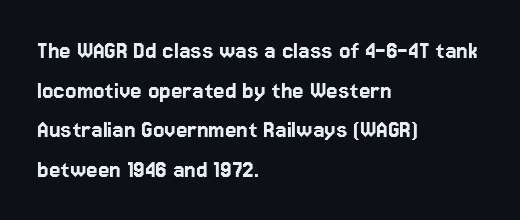
{"italic": "no", "underline": "no", "align": "left", "line_spacing": "normal", "line_spacing_ratio": 1.52, "letter_spacing": "normal", "letter_spacing_em": 0.0, "glyph_px": 26}
